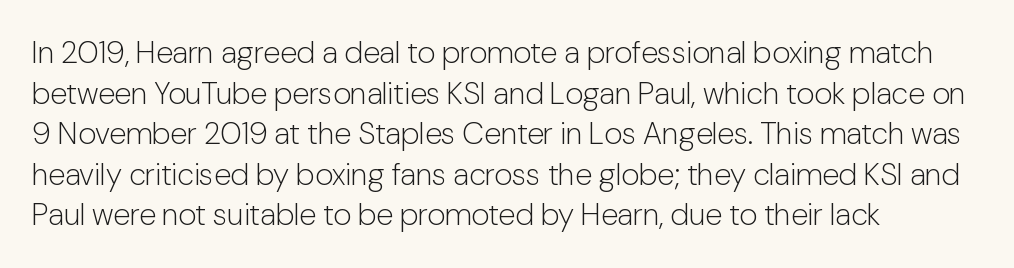
To sum up the face: it is a sans, with no serifs. Tracking value appears to be zero — textbook default spacing. Unbolded letterforms with no extra heft. Here the designer chose a conventional face with non-uniform glyph widths.
